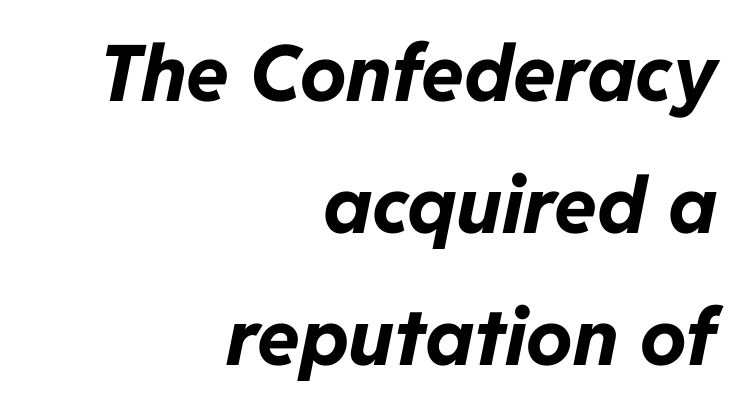
Yep, that's italic — everything's leaning. A student would call this right alignment; a typographer would say flush right, rag left. You could not count columns in this text — the font is proportionally spaced. What's the leading like? Ordinary, nothing unusual.
